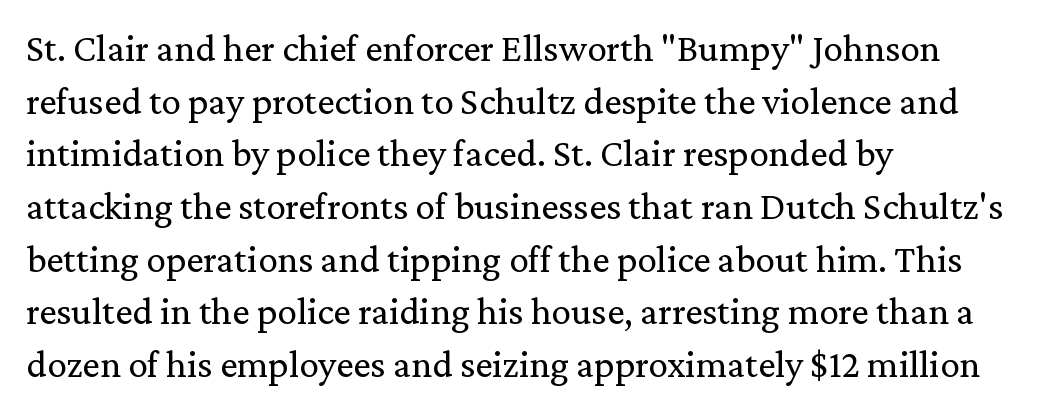
The image shows 39 px regular-weight serif type, upright; set left-aligned, normal line spacing (1.35x), normal letter spacing, not underlined; medium stroke contrast and a medium x-height.
